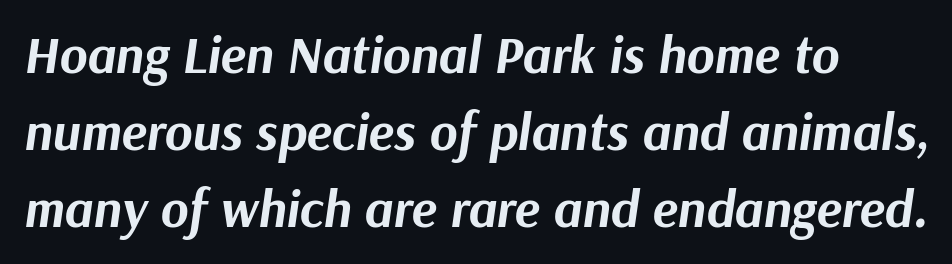
Stroke thickness is high; the sample reads as a true bold. Horizontal alignment here is leftward, the default for most running prose. The lines sit at an ordinary, default distance from one another. Nobody drew a line under any word here. Style check: oblique. Honestly, the letter spacing is just normal — you wouldn't notice it.
